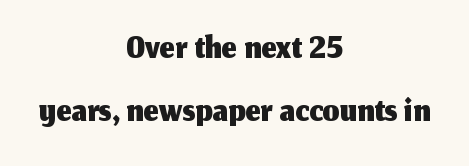
Q: Is the text italic (slanted)? A: No, it is upright.
Q: Is the typeface a serif or a sans-serif typeface? A: Sans-serif.
Q: Is the text underlined? A: No.
Q: How is the paragraph aligned? A: Centered.
Q: Is the spacing between letters normal or unusually wide? A: Normal.
Q: Width (condensed, normal, or wide)? A: Normal.
Q: Stroke contrast? A: Medium.
Q: x-height? A: Medium.
Q: Monospaced? A: No.
